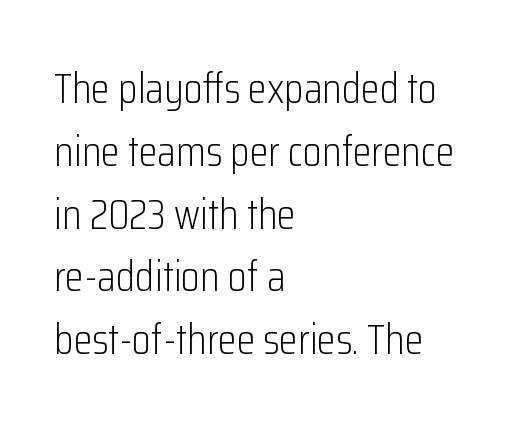
The area under the type is left untouched. Stem width sits at or under what a default text font uses. Tall strokes in this sample are plumb rather than angled. Compared with typical body copy, the letter spacing here is the same. Caption: multi-line text, flush left, ragged right.
